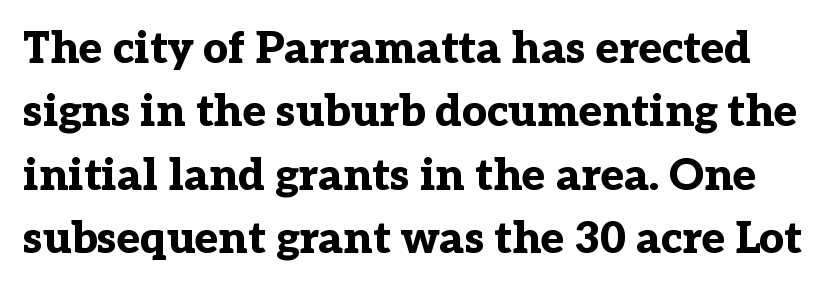
Here the designer chose a conventional face with non-uniform glyph widths. Each row of text sits above clean, open space. Caption: standard tracking, unaltered. Stroke terminals: seriffed. Weight: bold.
